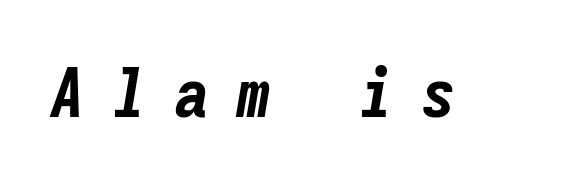
Q: Is the text bold? A: Yes.
Q: Is the text italic (slanted)? A: Yes, it leans right by about 9 degrees.
Q: Is the text underlined? A: No.
Q: Is the spacing between letters normal or unusually wide? A: Unusually wide.
Q: Width (condensed, normal, or wide)? A: Condensed.
Q: Stroke contrast? A: Low.
Q: x-height? A: Medium.
Q: Monospaced? A: Yes.
